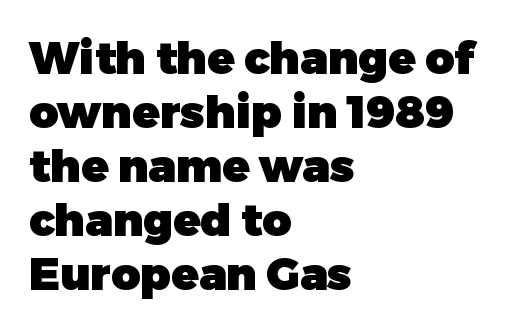
This sample uses plain, unmodified letter spacing. Serif or sans? Sans — the stroke terminals are bare. Character widths vary here, with narrow letters taking less room than wide ones. Italic: no, the glyphs are upright roman. Check the space under the baseline: it is left empty.
